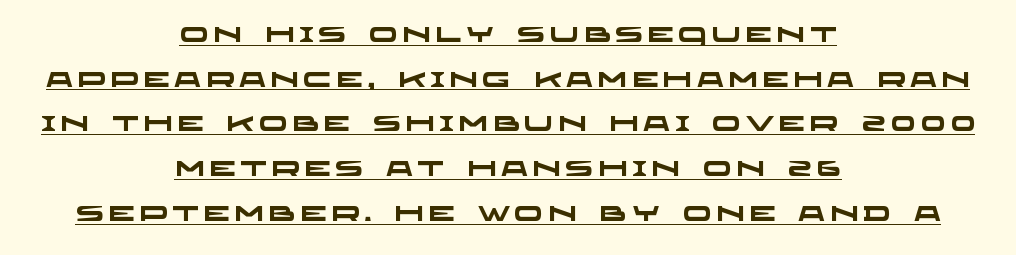
Spacing between characters has been opened up far beyond the box default. Regarding leading, the lines here are spaced well apart. Has an underline been added? It has. Visually the block forms a symmetrical silhouette, jagged on both flanks. The glyphs have the mass of a bold cut.
